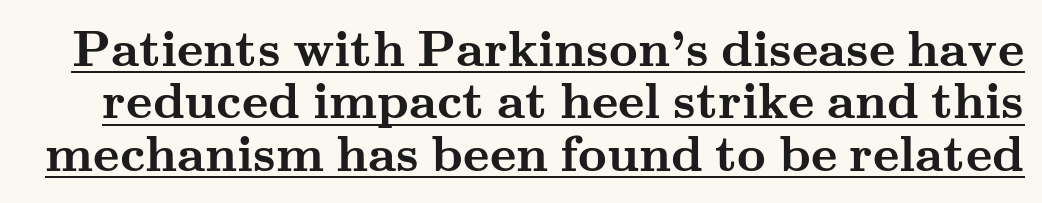
This rendering leaves character spacing at its baseline value. Character widths vary here, with narrow letters taking less room than wide ones. Horizontal bands of white between lines are thin slivers. These characters rest on top of a visible drawn line.
